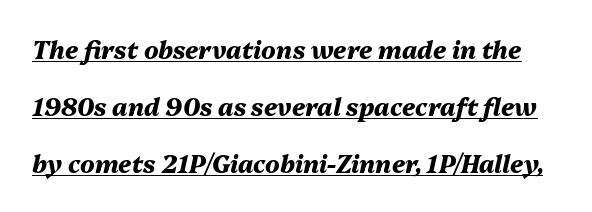
Its strokes are broad and dark, the hallmark of bold type. Does the lettering tilt? It does — this is italic. Compared with typical paragraphs, the rows here are farther apart. The horizontal fit of the characters is conventional and even. Descenders here cross a horizontal rule under the line.
